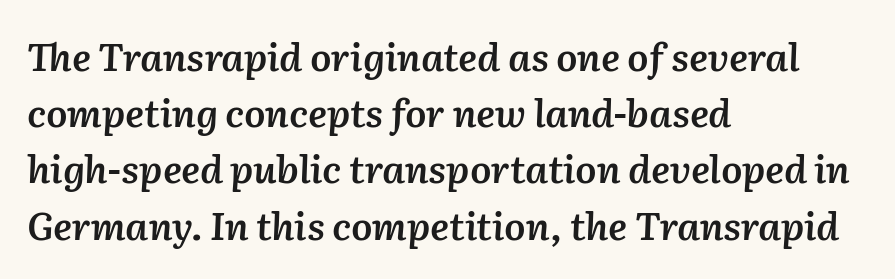
Q: Is the text bold? A: Semi-bold.
Q: Is the text italic (slanted)? A: Yes, it leans right by about 2 degrees.
Q: Is the text underlined? A: No.
Q: How is the paragraph aligned? A: Left-aligned.
Q: Is the spacing between letters normal or unusually wide? A: Normal.
Q: Is the spacing between lines tight, normal or loose? A: Normal.
Q: Width (condensed, normal, or wide)? A: Normal.
Q: Stroke contrast? A: Medium.
Q: x-height? A: Medium.
Q: Monospaced? A: No.
